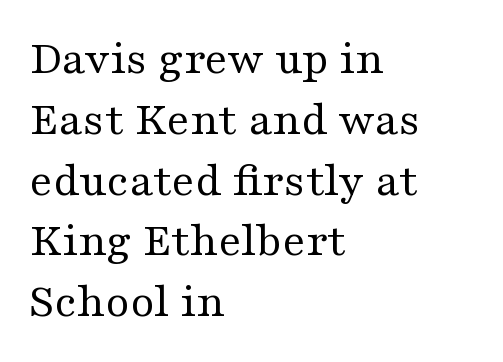
Q: Is the text bold? A: No.
Q: Is the text italic (slanted)? A: No, it is upright.
Q: Is the typeface a serif or a sans-serif typeface? A: Serif.
Q: Is the text underlined? A: No.
Q: How is the paragraph aligned? A: Left-aligned.
Q: Is the spacing between letters normal or unusually wide? A: Normal.
Q: Width (condensed, normal, or wide)? A: Wide.
Q: Stroke contrast? A: Medium.
Q: x-height? A: Medium.
Q: Monospaced? A: No.
